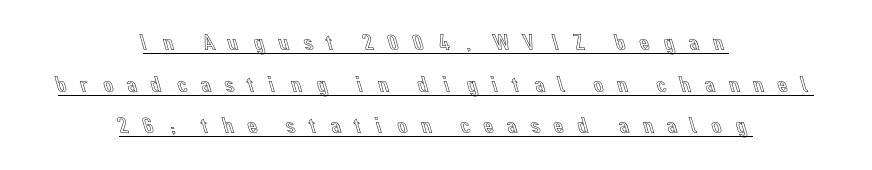
{"underline": "yes", "align": "center", "line_spacing_ratio": 1.81, "letter_spacing": "wide", "letter_spacing_em": 0.48, "glyph_px": 23}
